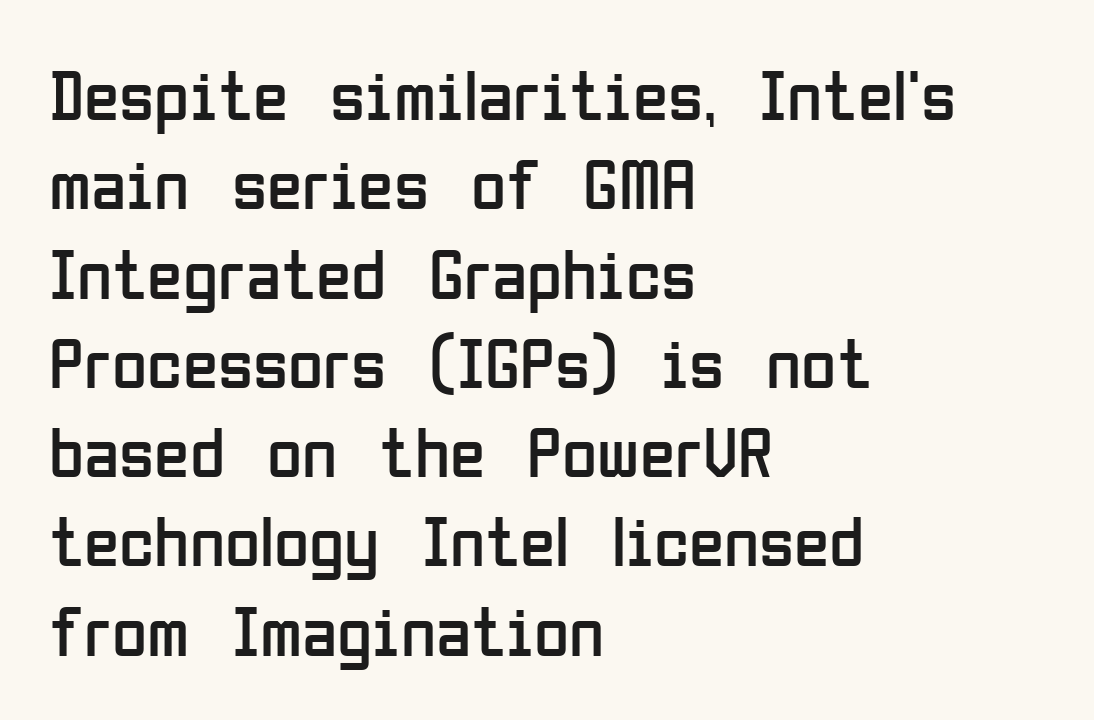
Q: Is the text bold? A: No.
Q: Is the text italic (slanted)? A: No, it is upright.
Q: Is the typeface a serif or a sans-serif typeface? A: Sans-serif.
Q: Is the text underlined? A: No.
Q: How is the paragraph aligned? A: Left-aligned.
Q: Is the spacing between letters normal or unusually wide? A: Normal.
Q: Width (condensed, normal, or wide)? A: Condensed.
Q: Stroke contrast? A: Low.
Q: x-height? A: Medium.
Q: Monospaced? A: No.
